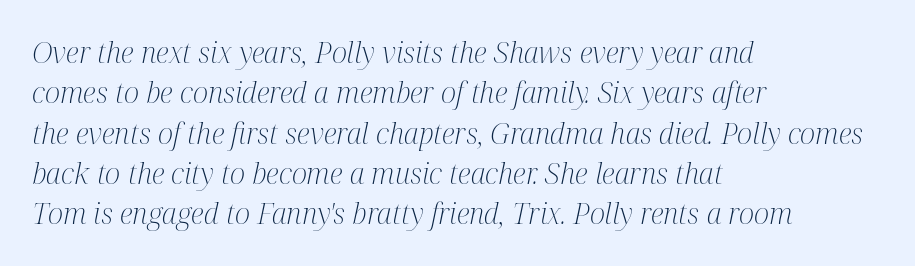
{"serif": "yes", "italic": "yes", "lean": "right", "slant_degrees": 12, "bold": "no", "weight": "light", "width": "condensed", "stroke_contrast": "medium", "x_height": "medium", "monospaced": "no", "underline": "no", "align": "left", "line_spacing": "normal", "line_spacing_ratio": 1.39, "letter_spacing": "normal", "letter_spacing_em": 0.0, "glyph_px": 29}
